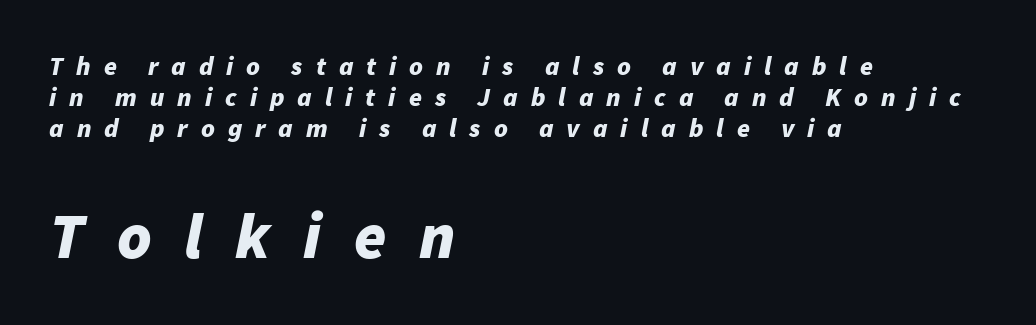
{"italic": "yes", "lean": "right", "slant_degrees": 11, "bold": "yes", "weight": "bold", "width": "normal", "stroke_contrast": "low", "x_height": "medium", "monospaced": "no", "underline": "no", "align": "left", "line_spacing_ratio": 1.19, "letter_spacing": "wide", "letter_spacing_em": 0.5, "larger_block": "second", "size_ratio": 2.5, "glyph_px": 65}
